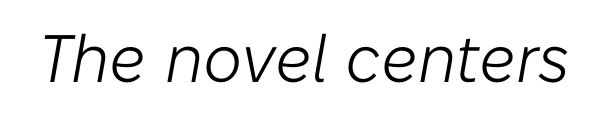
Q: Is the text bold? A: No.
Q: Is the text italic (slanted)? A: Yes, it leans right by about 10 degrees.
Q: Is the text underlined? A: No.
Q: Is the spacing between letters normal or unusually wide? A: Normal.
Q: Width (condensed, normal, or wide)? A: Normal.
Q: Stroke contrast? A: Low.
Q: x-height? A: Medium.
Q: Monospaced? A: No.
